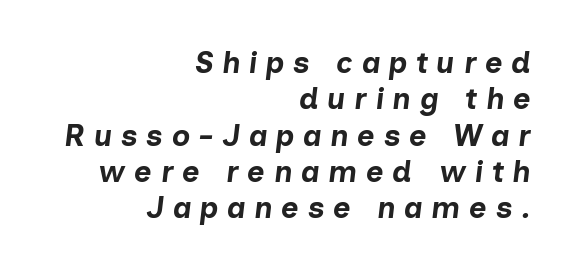
The string is rendered with underlining switched off. Typographic density is high because the face is bold. The rag falls on the left side of this text block. Looks like regular typesetting: each glyph gets only the width it needs.
